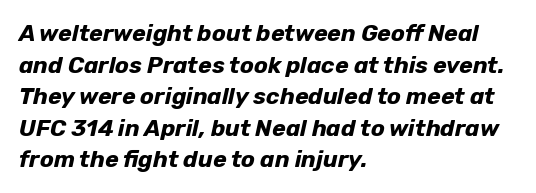
{"italic": "yes", "lean": "right", "slant_degrees": 12, "bold": "yes", "underline": "no", "align": "left", "line_spacing": "normal", "line_spacing_ratio": 1.37, "letter_spacing": "normal", "letter_spacing_em": 0.0, "glyph_px": 23}
